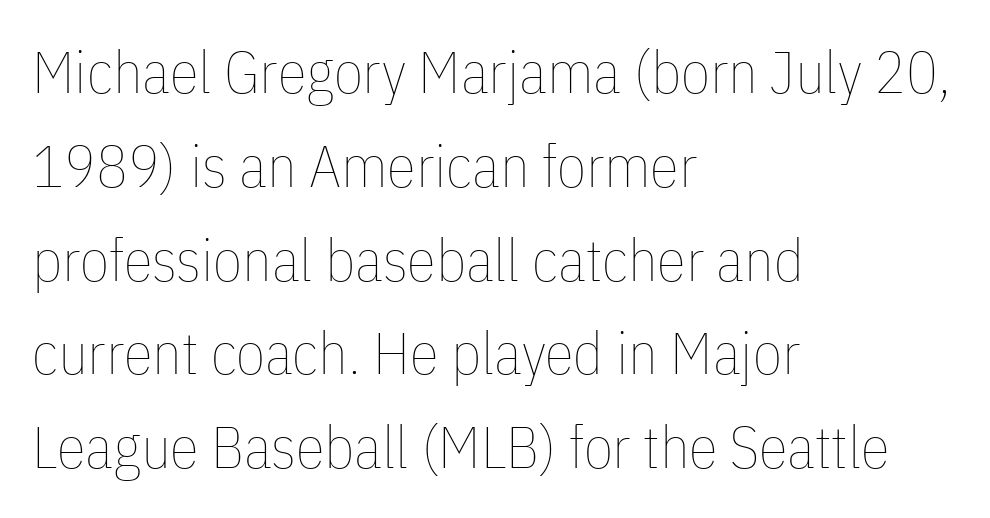
Q: Is the text bold? A: No.
Q: Is the text italic (slanted)? A: No, it is upright.
Q: Is the text underlined? A: No.
Q: How is the paragraph aligned? A: Left-aligned.
Q: Is the spacing between letters normal or unusually wide? A: Normal.
Q: Is the spacing between lines tight, normal or loose? A: Normal.
Q: Width (condensed, normal, or wide)? A: Condensed.
Q: Stroke contrast? A: Low.
Q: x-height? A: Medium.
Q: Monospaced? A: No.
